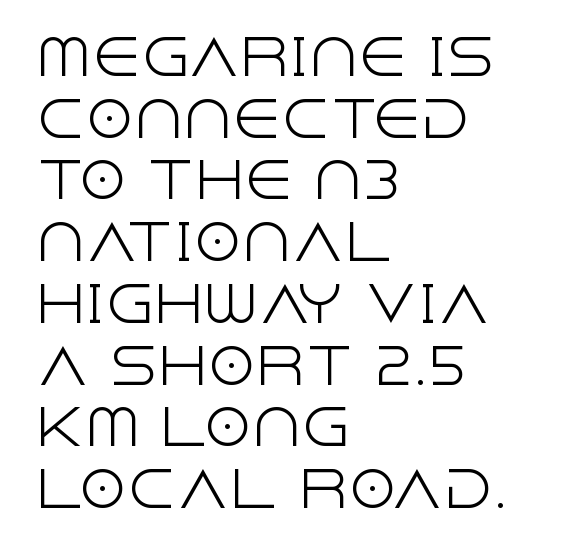
Q: Is the text bold? A: No.
Q: Is the text italic (slanted)? A: No, it is upright.
Q: Is the typeface a serif or a sans-serif typeface? A: Sans-serif.
Q: Is the text underlined? A: No.
Q: How is the paragraph aligned? A: Left-aligned.
Q: Is the spacing between letters normal or unusually wide? A: Normal.
Q: Is the spacing between lines tight, normal or loose? A: Normal.
Q: Width (condensed, normal, or wide)? A: Normal.
Q: x-height? A: Large.
Q: Monospaced? A: No.
